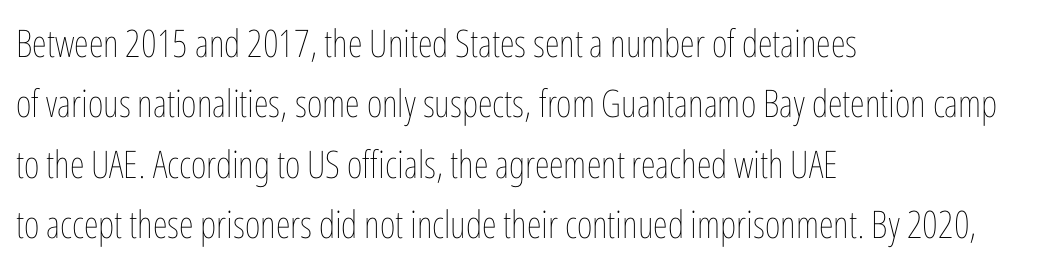
Proportional: the letters do not fall into vertical columns. Does the copy run flush right? No — it runs flush left. Italic: no, the glyphs are upright roman. Between one letter and the next there's only the usual sliver of space.
